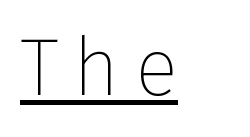
{"serif": "no", "italic": "no", "bold": "no", "weight": "thin", "width": "normal", "stroke_contrast": "low", "x_height": "medium", "monospaced": "no", "underline": "yes", "align": "left", "glyph_px": 80}
